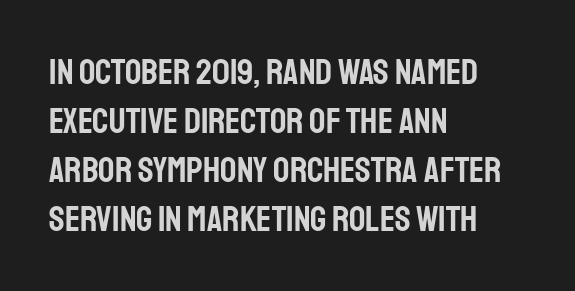
The image shows 36 px condensed sans-serif type, upright; set left-aligned, normal line spacing (1.36x), normal letter spacing, not underlined; low stroke contrast and a large x-height.
